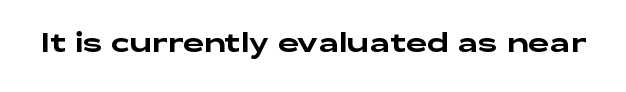
Is there any slant? The stems are plumb. Descenders are the only things crossing below the line. The line texture is even and compact thanks to regular tracking.
